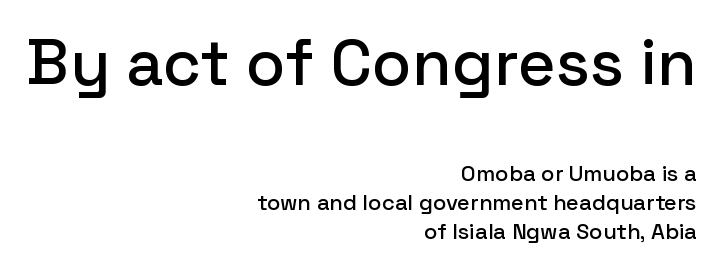
The rendering uses a moderate line-height, typical for paragraphs. The glyphs in this specimen are sans serif. The setting favours the right margin, as signatures and pull-quotes sometimes do. Descenders hang freely into open space. If you drew a line through each stem, it would be perfectly vertical.
